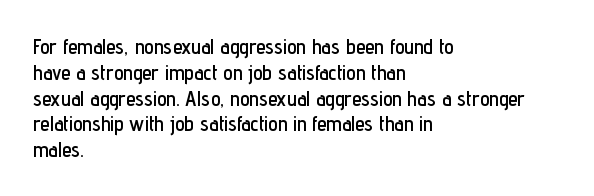
Q: Is the text italic (slanted)? A: No, it is upright.
Q: Is the text underlined? A: No.
Q: How is the paragraph aligned? A: Left-aligned.
Q: Is the spacing between letters normal or unusually wide? A: Normal.
